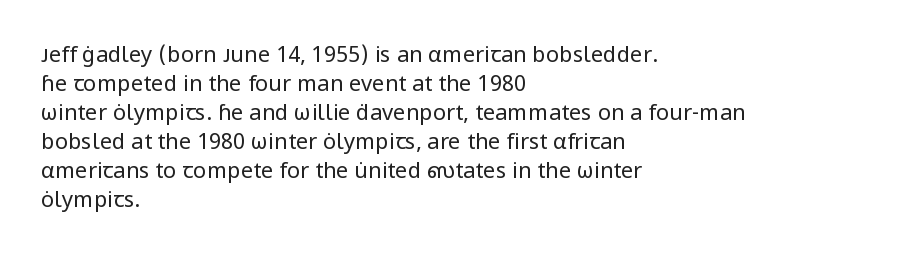
The image shows 22 px text type, upright; set left-aligned, normal line spacing (1.32x), normal letter spacing, not underlined.
